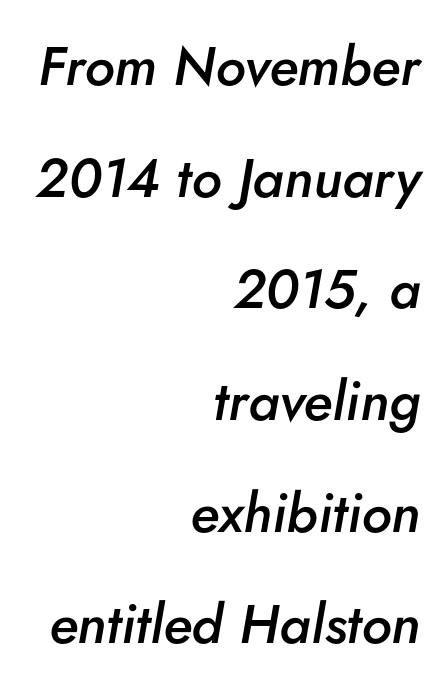
Q: Is the text bold? A: Semi-bold.
Q: Is the text italic (slanted)? A: Yes, it leans right by about 5 degrees.
Q: Is the text underlined? A: No.
Q: How is the paragraph aligned? A: Right-aligned.
Q: Is the spacing between letters normal or unusually wide? A: Normal.
Q: Is the spacing between lines tight, normal or loose? A: Loose.
Q: Width (condensed, normal, or wide)? A: Normal.
Q: Stroke contrast? A: Low.
Q: x-height? A: Small.
Q: Monospaced? A: No.
